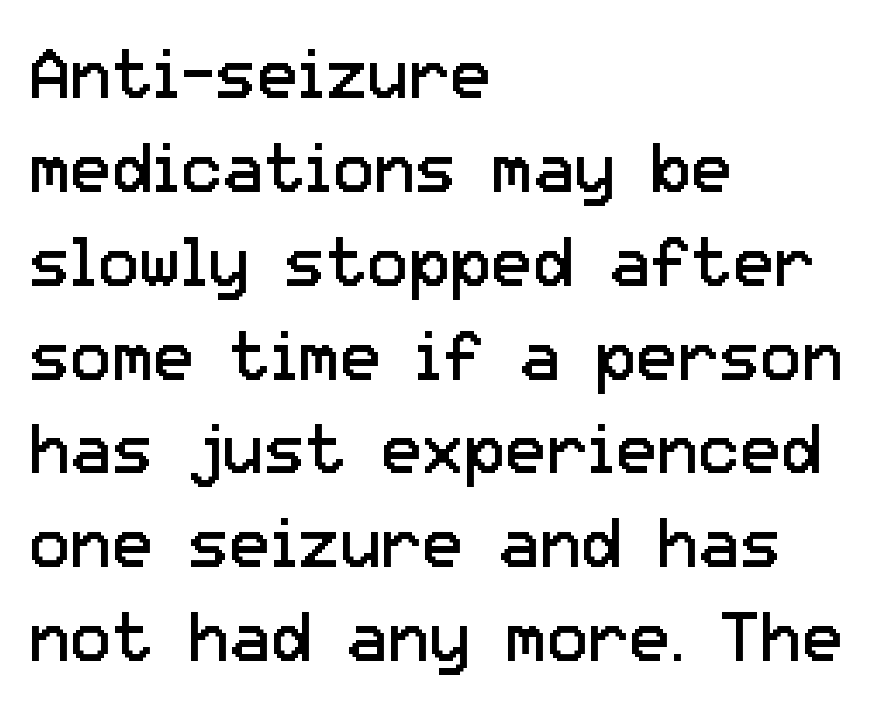
The image shows 69 px regular-weight sans-serif type, upright; set left-aligned, normal line spacing (1.36x), normal letter spacing, not underlined; low stroke contrast and a medium x-height.
